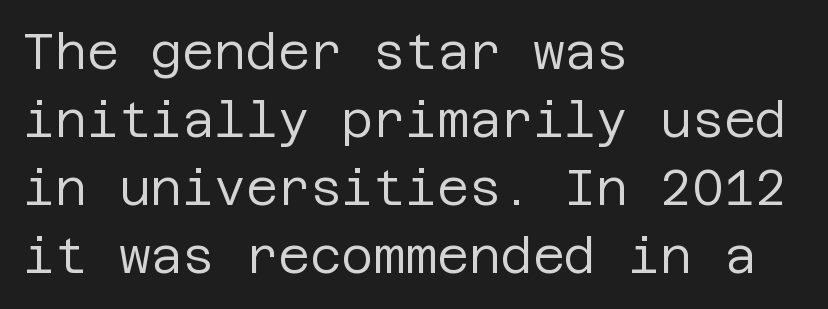
Q: Is the text bold? A: No.
Q: Is the text italic (slanted)? A: No, it is upright.
Q: Is the typeface a serif or a sans-serif typeface? A: Sans-serif.
Q: Is the text underlined? A: No.
Q: How is the paragraph aligned? A: Left-aligned.
Q: Is the spacing between letters normal or unusually wide? A: Normal.
Q: Is the spacing between lines tight, normal or loose? A: Normal.
Q: Width (condensed, normal, or wide)? A: Normal.
Q: Stroke contrast? A: Low.
Q: x-height? A: Large.
